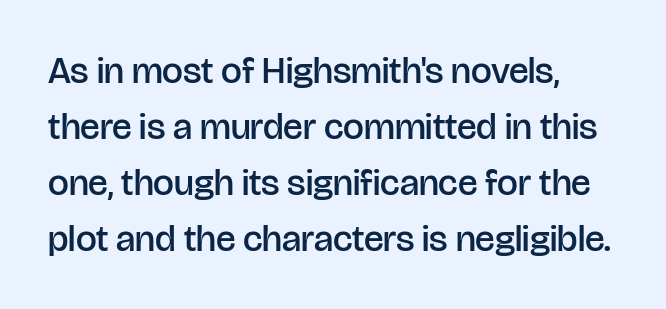
The image shows 37 px semibold sans-serif type, upright; set left-aligned, normal line spacing (1.51x), normal letter spacing, not underlined; low stroke contrast and a large x-height.
